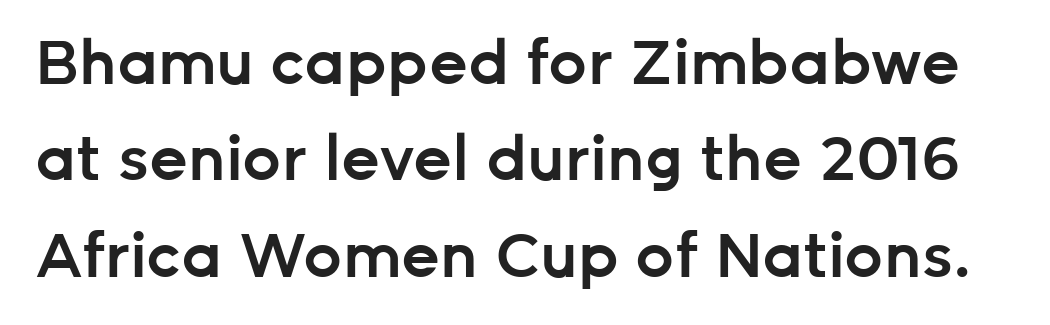
Q: Is the text bold? A: Semi-bold.
Q: Is the text italic (slanted)? A: No, it is upright.
Q: Is the typeface a serif or a sans-serif typeface? A: Sans-serif.
Q: Is the text underlined? A: No.
Q: Is the spacing between letters normal or unusually wide? A: Normal.
Q: Is the spacing between lines tight, normal or loose? A: Normal.
Q: Width (condensed, normal, or wide)? A: Normal.
Q: Stroke contrast? A: Low.
Q: x-height? A: Medium.
Q: Monospaced? A: No.
